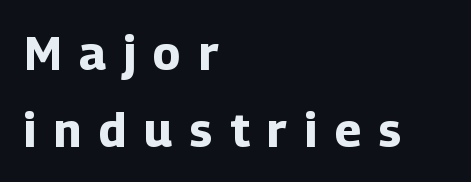
The face used here is proportionally spaced, like ordinary book or web type. If you measured baseline to baseline, you'd find a middling distance. Alignment: flush left. The specimen reads as upright at a glance. Substantial extra tracking has been applied to these lines.
